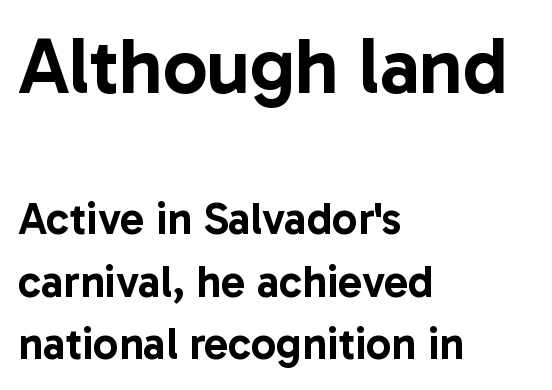
Check the space under the baseline: it is left empty. Leading: standard. Students, note that the glyphs here touch the page at normal intervals. The ragged edge is on the right, which tells us the setting is flush left. Ascenders rise straight up at ninety degrees.
